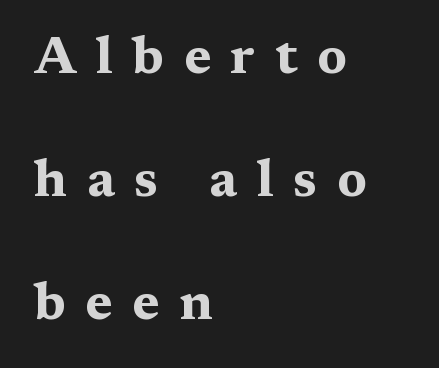
Q: Is the text bold? A: Yes.
Q: Is the text italic (slanted)? A: No, it is upright.
Q: Is the typeface a serif or a sans-serif typeface? A: Serif.
Q: Is the text underlined? A: No.
Q: How is the paragraph aligned? A: Left-aligned.
Q: Is the spacing between letters normal or unusually wide? A: Unusually wide.
Q: Is the spacing between lines tight, normal or loose? A: Loose.
Q: Width (condensed, normal, or wide)? A: Wide.
Q: Stroke contrast? A: Medium.
Q: x-height? A: Medium.
Q: Monospaced? A: No.
